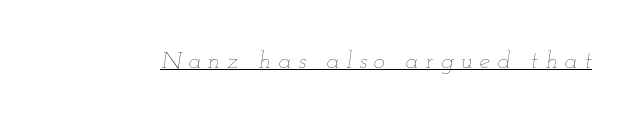
A typographer would call this underscored text. Is this a heavy cut? Hardly; it is regular or lighter. Italic: yes, the glyphs are oblique. The passage shown has open, widely tracked lettering throughout.
